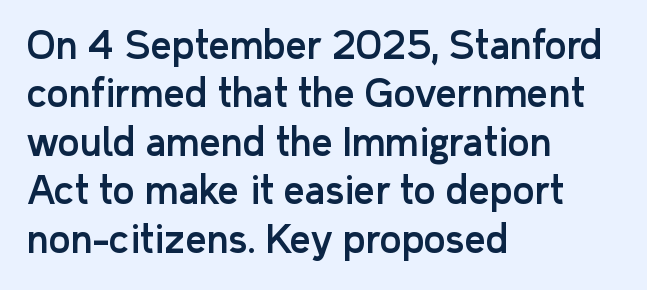
The image shows 37 px sans-serif type, upright; set left-aligned, normal line spacing (1.31x), normal letter spacing, not underlined; low stroke contrast and a medium x-height.
